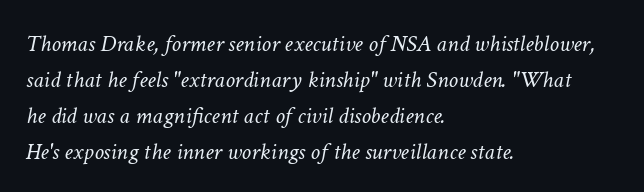
Q: Is the text bold? A: No.
Q: Is the text italic (slanted)? A: Yes, it leans right by about 11 degrees.
Q: Is the text underlined? A: No.
Q: How is the paragraph aligned? A: Left-aligned.
Q: Is the spacing between letters normal or unusually wide? A: Normal.
Q: Is the spacing between lines tight, normal or loose? A: Normal.
